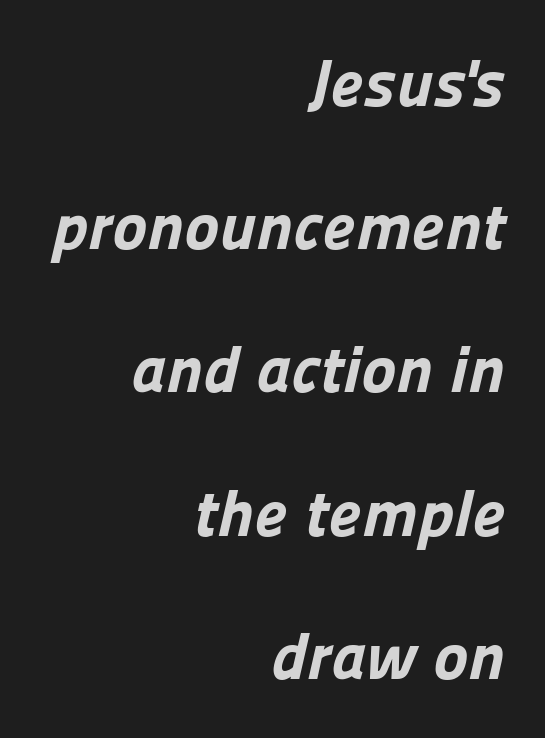
Q: Is the text bold? A: Yes.
Q: Is the typeface a serif or a sans-serif typeface? A: Sans-serif.
Q: Is the text underlined? A: No.
Q: How is the paragraph aligned? A: Right-aligned.
Q: Is the spacing between letters normal or unusually wide? A: Normal.
Q: Is the spacing between lines tight, normal or loose? A: Loose.
Q: Width (condensed, normal, or wide)? A: Normal.
Q: Stroke contrast? A: Low.
Q: x-height? A: Medium.
Q: Monospaced? A: No.
